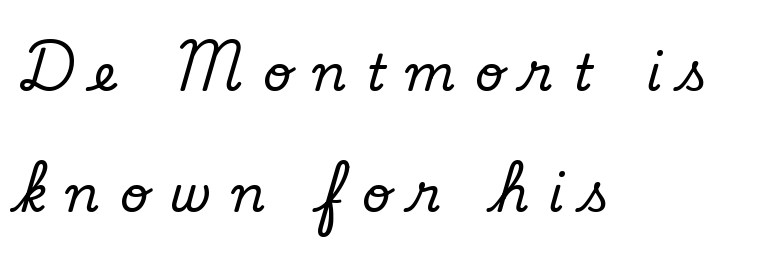
The image shows 50 px serif type; set left-aligned, loose line spacing (2.42x), unusually wide letter spacing (+0.4 em), not underlined; low stroke contrast and a small x-height.
